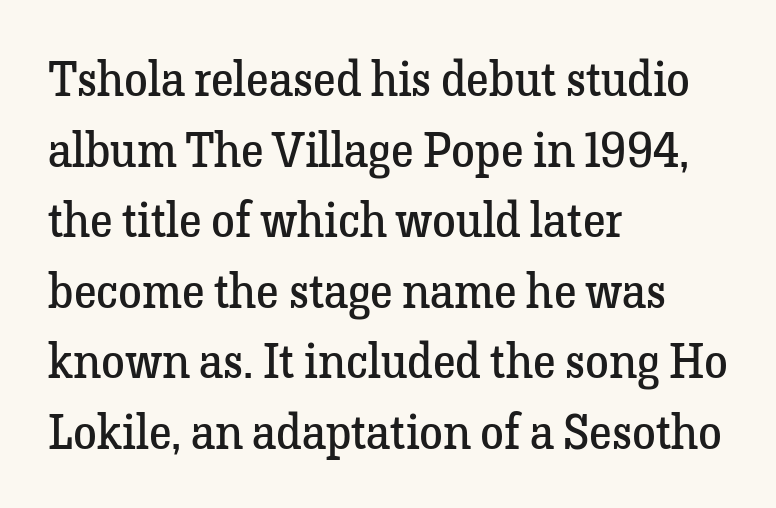
{"serif": "yes", "italic": "no", "bold": "no", "weight": "regular", "width": "normal", "stroke_contrast": "low", "x_height": "medium", "monospaced": "no", "underline": "no", "align": "left", "line_spacing": "normal", "line_spacing_ratio": 1.47, "letter_spacing": "normal", "letter_spacing_em": 0.0, "glyph_px": 48}
